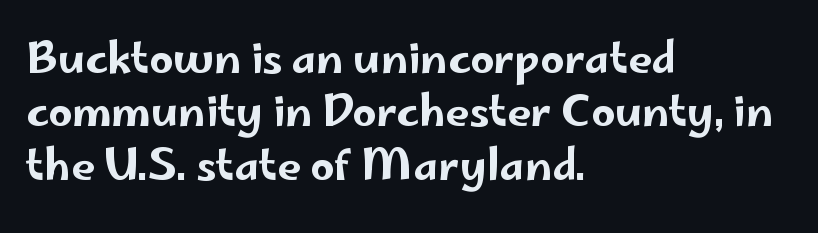
{"serif": "no", "italic": "no", "width": "wide", "stroke_contrast": "low", "x_height": "small", "monospaced": "no", "underline": "no", "align": "left", "line_spacing": "normal", "line_spacing_ratio": 1.27, "letter_spacing": "normal", "letter_spacing_em": 0.0, "glyph_px": 42}
